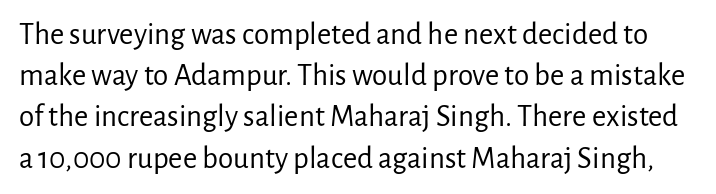
{"serif": "no", "italic": "no", "bold": "no", "weight": "regular", "width": "normal", "stroke_contrast": "low", "x_height": "medium", "monospaced": "no", "underline": "no", "line_spacing": "normal", "line_spacing_ratio": 1.33, "letter_spacing": "normal", "letter_spacing_em": 0.0, "glyph_px": 31}
